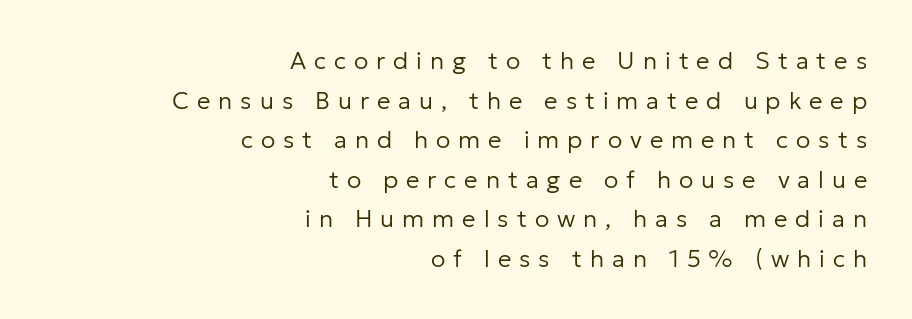
The image shows 24 px text type, upright; set right-aligned, normal line spacing (1.65x), unusually wide letter spacing (+0.33 em), not underlined.
